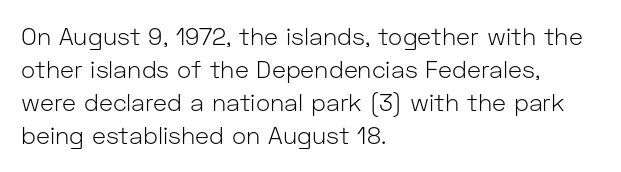
{"italic": "no", "bold": "no", "underline": "no", "align": "left", "line_spacing": "normal", "line_spacing_ratio": 1.38, "letter_spacing": "normal", "letter_spacing_em": 0.0, "glyph_px": 24}
